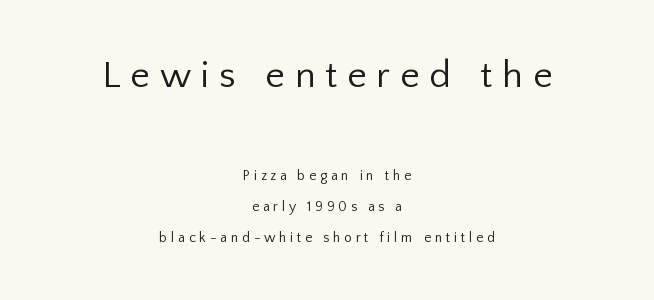
Q: Is the text bold? A: No.
Q: Is the text italic (slanted)? A: No, it is upright.
Q: Is the typeface a serif or a sans-serif typeface? A: Sans-serif.
Q: Is the text underlined? A: No.
Q: How is the paragraph aligned? A: Centered.
Q: Is the spacing between letters normal or unusually wide? A: Unusually wide.
Q: Is the spacing between lines tight, normal or loose? A: Loose.
Q: Which block of text is set in a larger size, the first (top) or the second (bottom)? A: The first (top) one.
Q: Width (condensed, normal, or wide)? A: Normal.
Q: Stroke contrast? A: Low.
Q: x-height? A: Medium.
Q: Monospaced? A: No.
